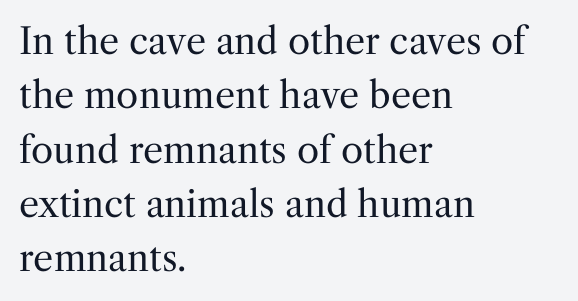
Q: Is the text bold? A: No.
Q: Is the text italic (slanted)? A: No, it is upright.
Q: Is the typeface a serif or a sans-serif typeface? A: Serif.
Q: Is the text underlined? A: No.
Q: How is the paragraph aligned? A: Left-aligned.
Q: Is the spacing between letters normal or unusually wide? A: Normal.
Q: Is the spacing between lines tight, normal or loose? A: Normal.
Q: Width (condensed, normal, or wide)? A: Normal.
Q: Stroke contrast? A: Medium.
Q: x-height? A: Medium.
Q: Monospaced? A: No.
